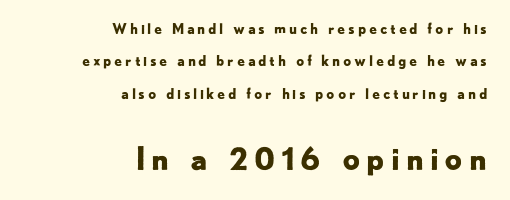
Q: Is the text bold? A: Yes.
Q: Is the text italic (slanted)? A: No, it is upright.
Q: Is the typeface a serif or a sans-serif typeface? A: Sans-serif.
Q: Is the text underlined? A: No.
Q: How is the paragraph aligned? A: Right-aligned.
Q: Is the spacing between lines tight, normal or loose? A: Loose.
Q: Which block of text is set in a larger size, the first (top) or the second (bottom)? A: The second (bottom) one.
Q: Width (condensed, normal, or wide)? A: Normal.
Q: Stroke contrast? A: Low.
Q: x-height? A: Small.
Q: Monospaced? A: No.
